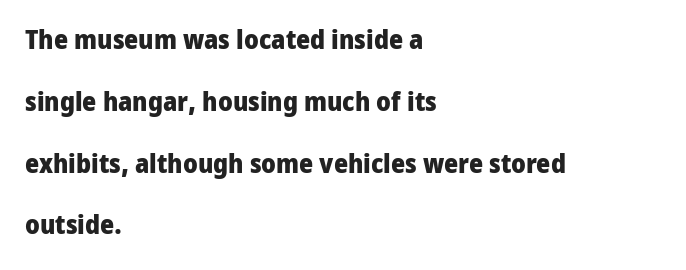
Q: Is the text bold? A: Yes.
Q: Is the text italic (slanted)? A: No, it is upright.
Q: Is the text underlined? A: No.
Q: How is the paragraph aligned? A: Left-aligned.
Q: Is the spacing between letters normal or unusually wide? A: Normal.
Q: Is the spacing between lines tight, normal or loose? A: Loose.
